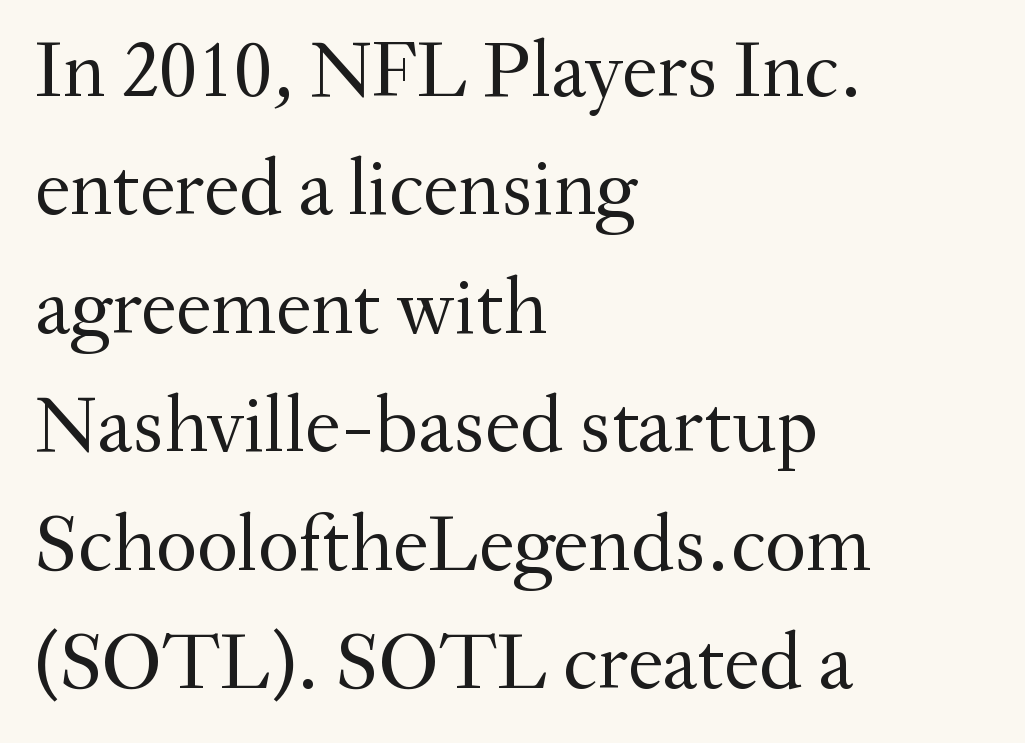
One-word summary of the alignment: left. Think of a printed novel: that variable character pitch is what you see here. Stems here are at most as thick as an everyday book face. The letters carry serifs — small finishing strokes at the ends of their stems.
